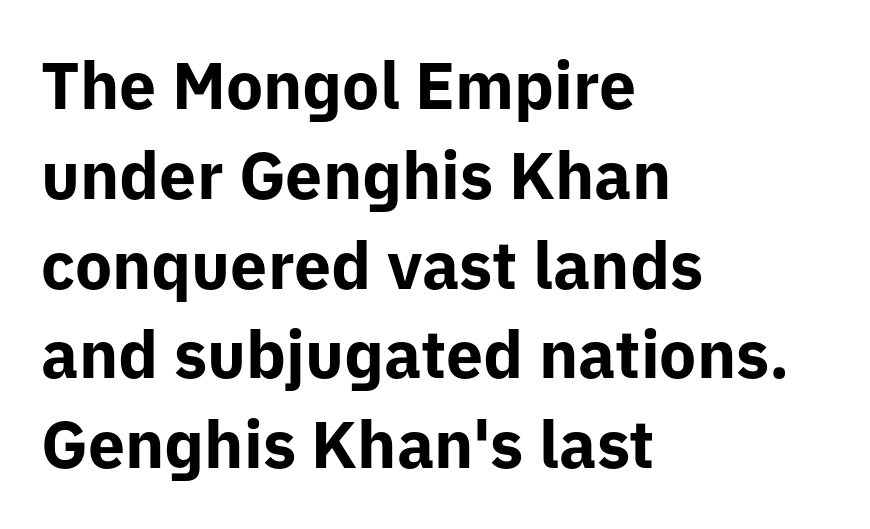
{"serif": "no", "italic": "no", "bold": "yes", "weight": "bold", "width": "normal", "stroke_contrast": "low", "x_height": "medium", "monospaced": "no", "underline": "no", "align": "left", "line_spacing": "normal", "line_spacing_ratio": 1.36, "letter_spacing": "normal", "letter_spacing_em": 0.0, "glyph_px": 66}
